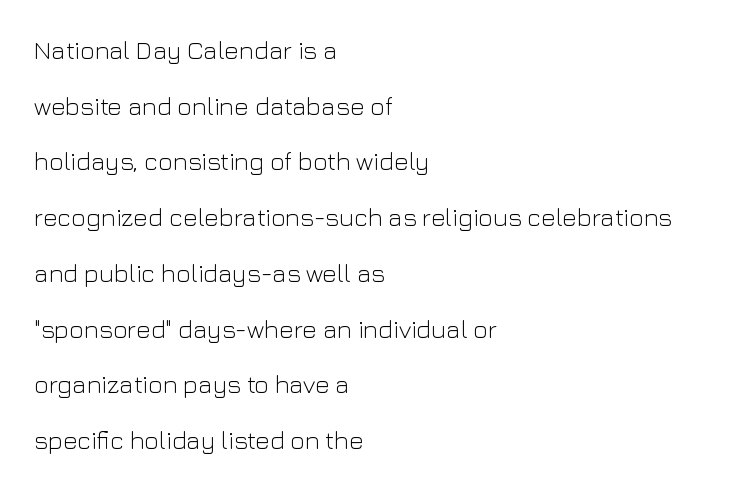
There is no visible air inserted between adjacent glyphs. One glance says open: line gaps are wider than usual. This sample uses an upright cut, with every glyph sitting square on the baseline. The face looks like a standard text weight, possibly lighter.
